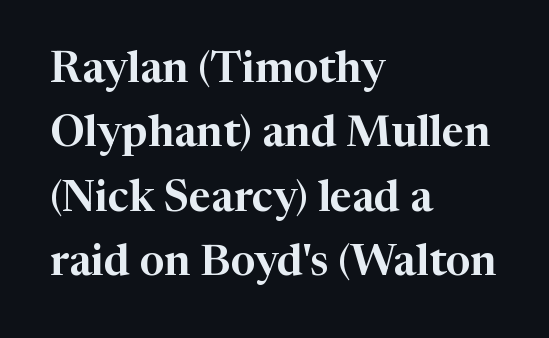
The image shows 43 px serif type, upright; set left-aligned, normal line spacing (1.5x), normal letter spacing, not underlined; high stroke contrast and a medium x-height.
